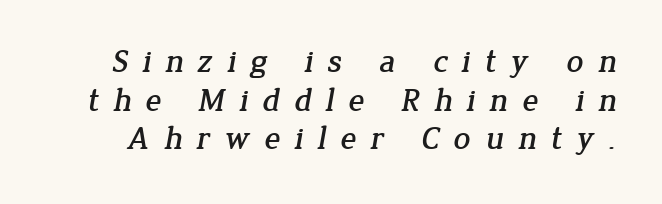
Q: Is the typeface a serif or a sans-serif typeface? A: Serif.
Q: Is the text underlined? A: No.
Q: Is the spacing between letters normal or unusually wide? A: Unusually wide.
Q: Width (condensed, normal, or wide)? A: Normal.
Q: Stroke contrast? A: Low.
Q: x-height? A: Medium.
Q: Monospaced? A: No.
